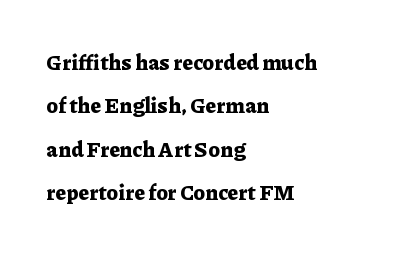
Q: Is the text bold? A: Yes.
Q: Is the text italic (slanted)? A: No, it is upright.
Q: Is the text underlined? A: No.
Q: How is the paragraph aligned? A: Left-aligned.
Q: Is the spacing between letters normal or unusually wide? A: Normal.
Q: Is the spacing between lines tight, normal or loose? A: Loose.
